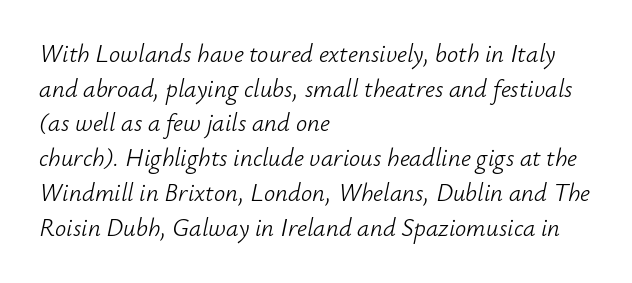
The image shows 25 px text type, italic (leaning right); set left-aligned, normal line spacing (1.39x), normal letter spacing, not underlined.
